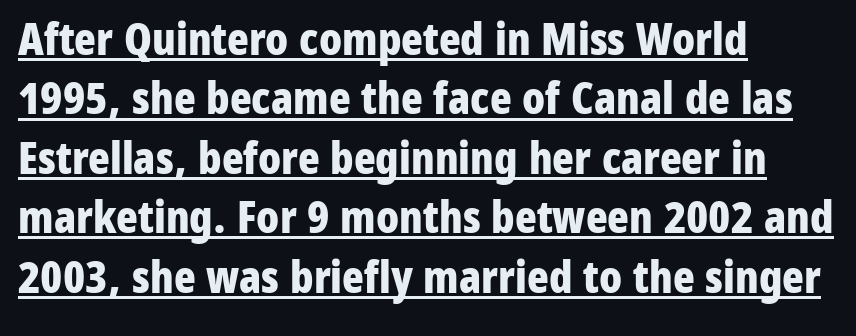
This rendering employs a face without finishing strokes, i.e., a sans-serif. The letterforms sit shoulder to shoulder at normal distance. Character widths vary here, with narrow letters taking less room than wide ones. Line spacing here is normal. Designer's note — italics off, roman on. The sample's only ornament is a line tracing under the words.
